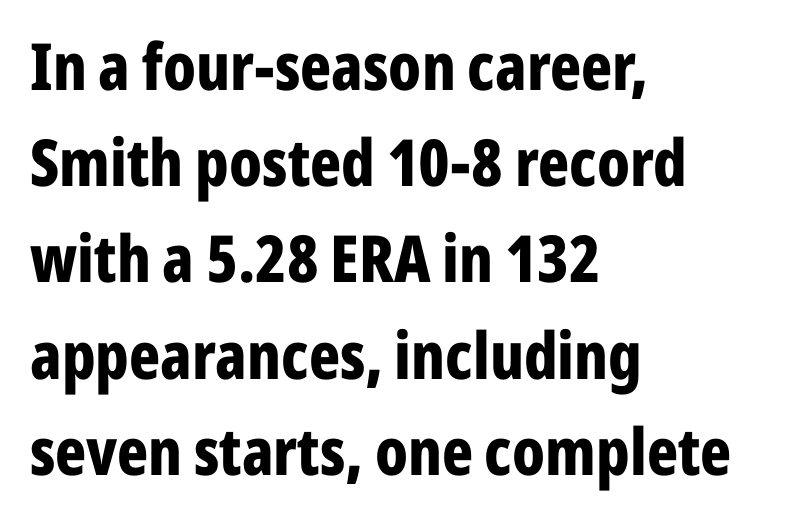
The image shows 65 px bold, condensed sans-serif type, upright; set left-aligned, normal line spacing (1.48x), normal letter spacing, not underlined; low stroke contrast and a medium x-height.
